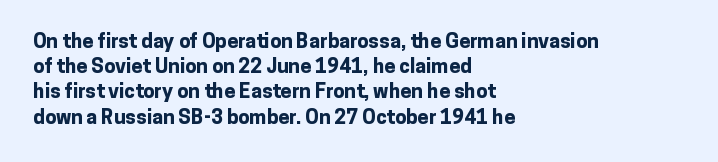
{"italic": "no", "bold": "yes", "underline": "no", "align": "left", "line_spacing": "normal", "line_spacing_ratio": 1.26, "letter_spacing": "normal", "letter_spacing_em": 0.0, "glyph_px": 20}
